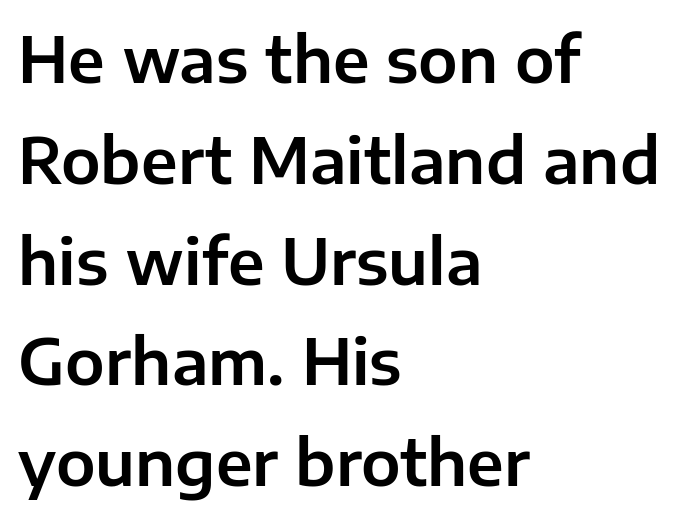
{"serif": "no", "italic": "no", "width": "normal", "stroke_contrast": "low", "x_height": "medium", "monospaced": "no", "underline": "no", "align": "left", "line_spacing": "normal", "line_spacing_ratio": 1.6, "letter_spacing": "normal", "letter_spacing_em": 0.0, "glyph_px": 63}
